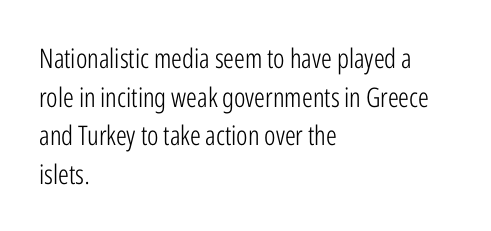
The image shows 27 px text type, upright; set left-aligned, normal line spacing (1.43x), normal letter spacing, not underlined.
